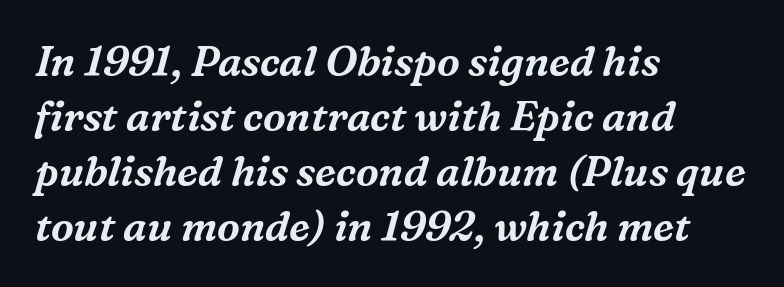
The setting favours the left margin, as ordinary paragraphs usually do. This rendering employs a face with finishing strokes, i.e., a serif. Each letter keeps its own natural width here, so spacing adapts to shape. Students, note that the glyphs here touch the page at normal intervals. Honestly, the row spacing looks completely unremarkable. The axis of the letterforms is tilted away from vertical.
